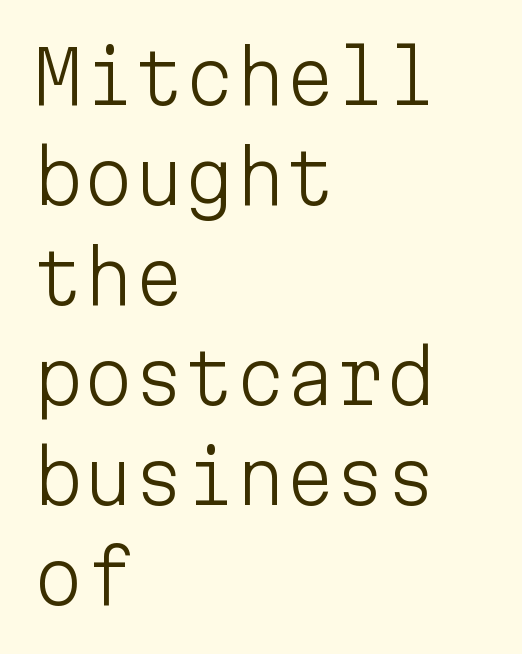
The image shows 72 px light sans-serif type, upright, monospaced; set left-aligned, normal line spacing (1.39x), normal letter spacing, not underlined; low stroke contrast and a medium x-height.
